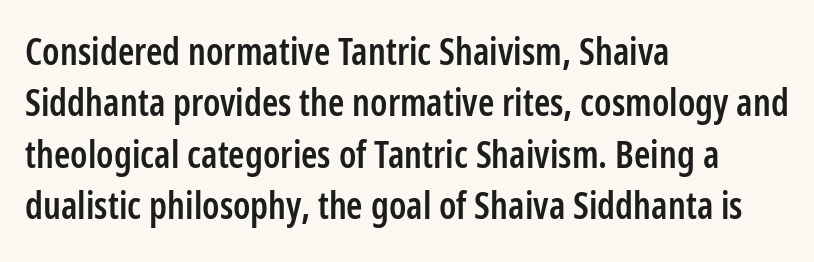
The image shows 37 px semibold, condensed sans-serif type, upright; set left-aligned, normal line spacing (1.39x), normal letter spacing, not underlined; low stroke contrast and a medium x-height.
